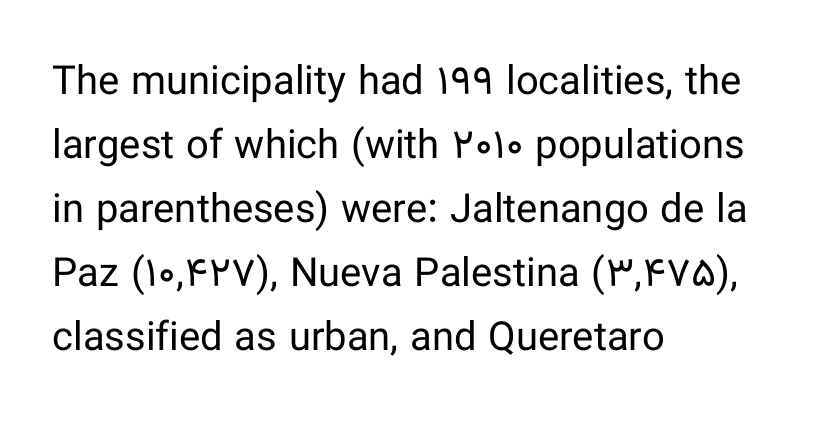
Proportional: the letters do not fall into vertical columns. Quick note: not italic, upright. Counters stay open thanks to moderate or lighter strokes. The rag falls on the right side of this text block. The horizontal fit of the characters is conventional and even. The space directly below the letters is spotless.
